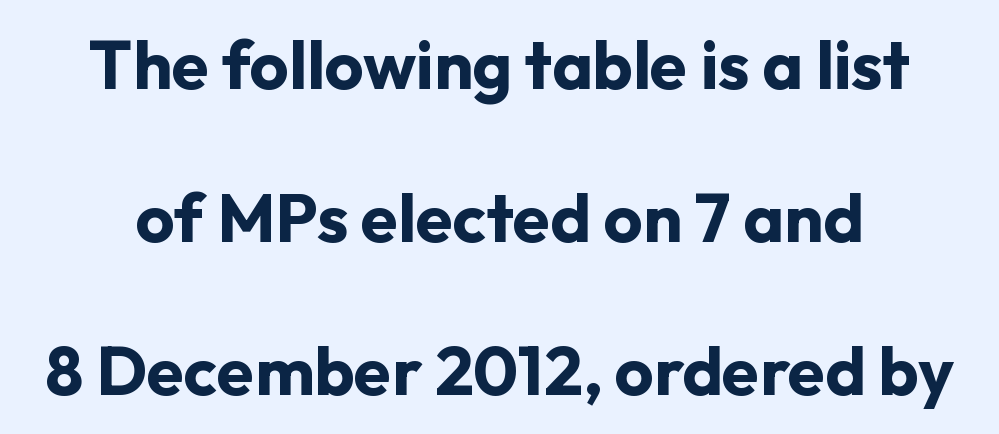
Q: Is the text bold? A: Yes.
Q: Is the text italic (slanted)? A: No, it is upright.
Q: Is the typeface a serif or a sans-serif typeface? A: Sans-serif.
Q: Is the text underlined? A: No.
Q: Is the spacing between letters normal or unusually wide? A: Normal.
Q: Is the spacing between lines tight, normal or loose? A: Loose.
Q: Width (condensed, normal, or wide)? A: Normal.
Q: Stroke contrast? A: Low.
Q: x-height? A: Medium.
Q: Monospaced? A: No.
